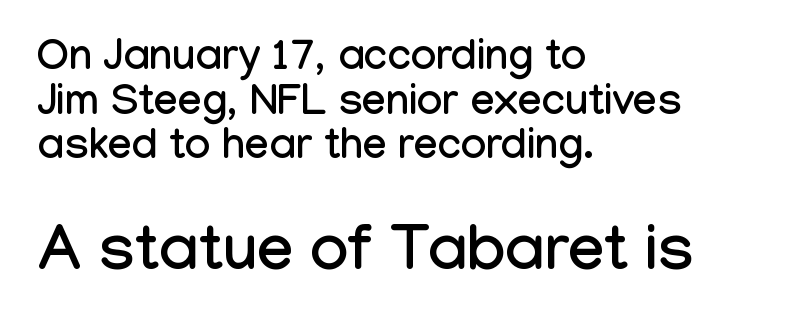
Ordinary non-slanted type is in use. The foot of each line stays bare and open. You get the small type first, then a jump to larger type. How are the letters spaced? Ordinarily, with no added tracking. One-word summary of the alignment: left. Horizontal bands of white between lines are thin slivers.
